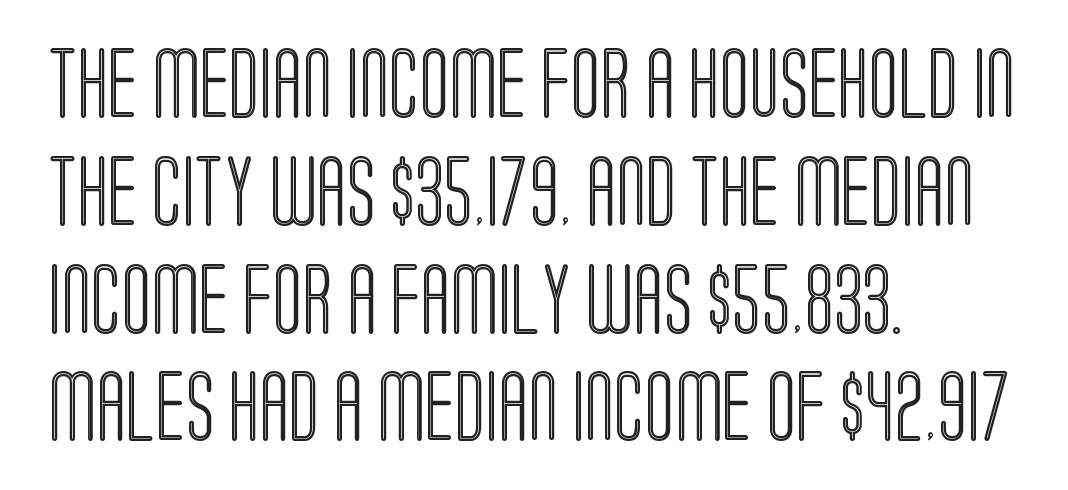
The image shows 70 px condensed type, upright; set left-aligned, normal line spacing (1.54x), normal letter spacing, not underlined; a large x-height.
